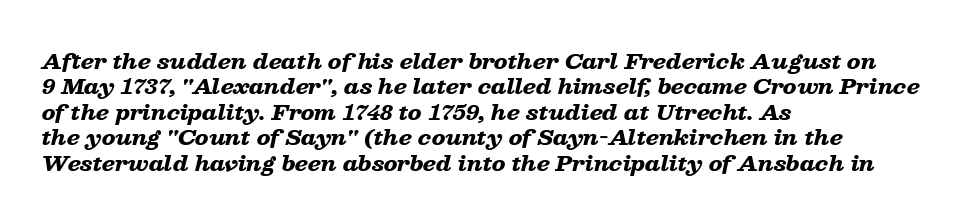
Q: Is the text bold? A: Yes.
Q: Is the text italic (slanted)? A: Yes, it leans right by about 13 degrees.
Q: Is the text underlined? A: No.
Q: How is the paragraph aligned? A: Left-aligned.
Q: Is the spacing between letters normal or unusually wide? A: Normal.
